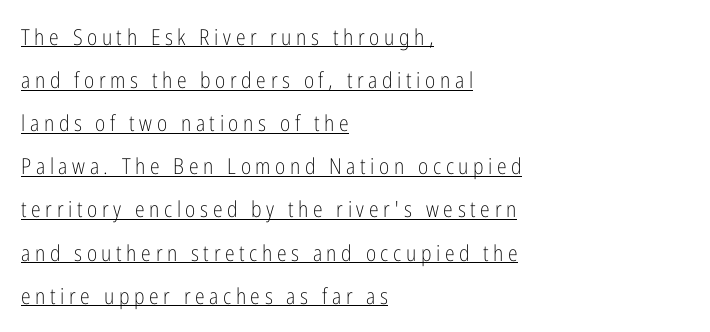
The image shows 22 px text type, upright; set left-aligned, loose line spacing (1.96x), unusually wide letter spacing (+0.21 em), underlined.
